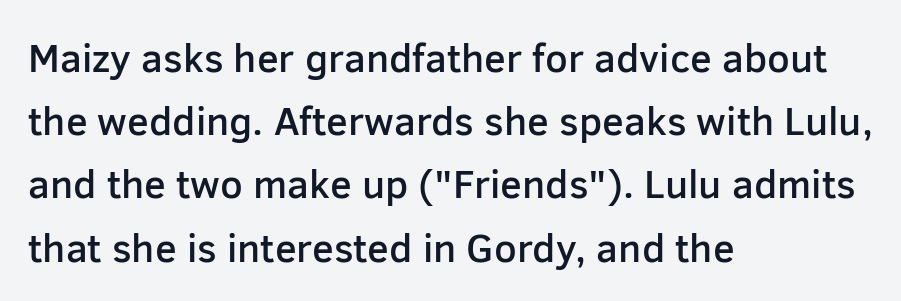
The image shows 40 px semibold sans-serif type, upright; set left-aligned, normal line spacing (1.58x), normal letter spacing, not underlined; low stroke contrast and a medium x-height.
